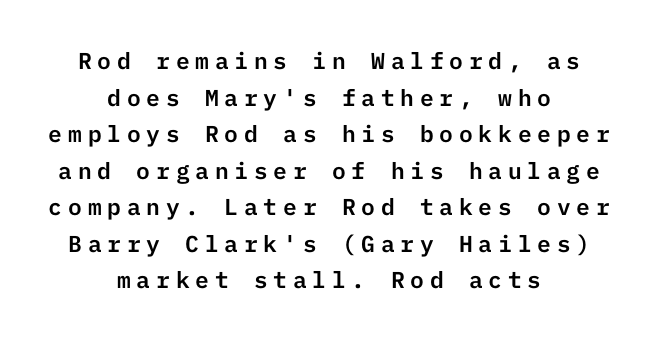
If you measured baseline to baseline, you'd find a middling distance. Italic: no, the glyphs are upright roman. The text block is weighted toward neither margin, spreading evenly from the middle. You could only call the tracking loose — the letters float apart. The foot of each line stays bare and open.
